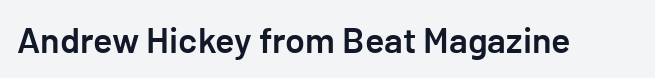
This rendering employs a face without finishing strokes, i.e., a sans-serif. Style check: upright. Is the type bold? Partly — it's a semibold, heavier than regular but not fully bold. Letter spacing: default. Unmarked baselines from the first word to the last.
